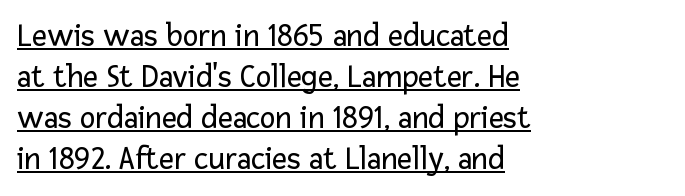
Q: Is the text bold? A: No.
Q: Is the text italic (slanted)? A: No, it is upright.
Q: Is the typeface a serif or a sans-serif typeface? A: Sans-serif.
Q: Is the text underlined? A: Yes.
Q: How is the paragraph aligned? A: Left-aligned.
Q: Is the spacing between letters normal or unusually wide? A: Normal.
Q: Width (condensed, normal, or wide)? A: Normal.
Q: Stroke contrast? A: Low.
Q: x-height? A: Medium.
Q: Monospaced? A: No.
